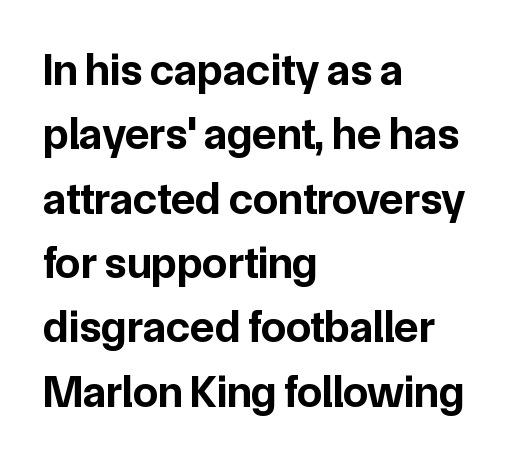
{"serif": "no", "italic": "no", "bold": "yes", "weight": "bold", "width": "normal", "stroke_contrast": "low", "x_height": "medium", "monospaced": "no", "underline": "no", "align": "left", "line_spacing": "normal", "line_spacing_ratio": 1.43, "letter_spacing": "normal", "letter_spacing_em": 0.0, "glyph_px": 45}
